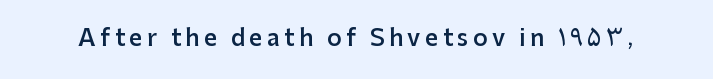
{"italic": "no", "bold": "semi", "underline": "no", "glyph_px": 23}
